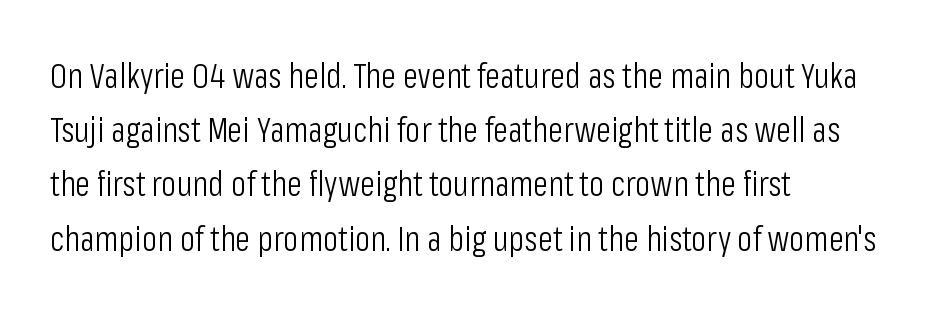
Q: Is the text bold? A: No.
Q: Is the text italic (slanted)? A: No, it is upright.
Q: Is the typeface a serif or a sans-serif typeface? A: Sans-serif.
Q: Is the text underlined? A: No.
Q: How is the paragraph aligned? A: Left-aligned.
Q: Is the spacing between letters normal or unusually wide? A: Normal.
Q: Is the spacing between lines tight, normal or loose? A: Normal.
Q: Width (condensed, normal, or wide)? A: Condensed.
Q: Stroke contrast? A: Low.
Q: x-height? A: Medium.
Q: Monospaced? A: No.
